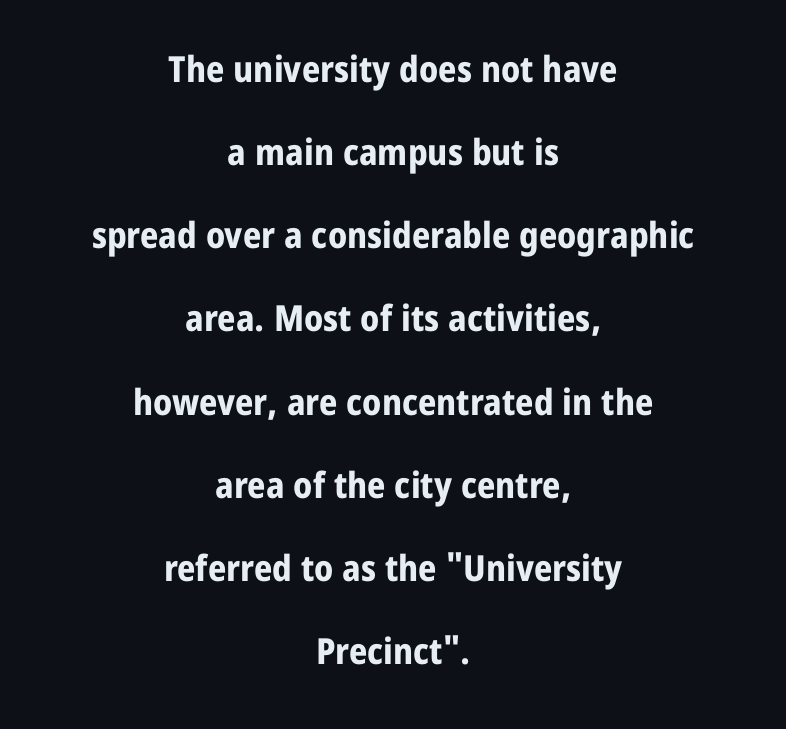
{"serif": "no", "italic": "no", "bold": "yes", "weight": "bold", "width": "normal", "stroke_contrast": "low", "x_height": "medium", "monospaced": "no", "underline": "no", "align": "center", "line_spacing": "loose", "line_spacing_ratio": 2.31, "letter_spacing": "normal", "letter_spacing_em": 0.0, "glyph_px": 36}
